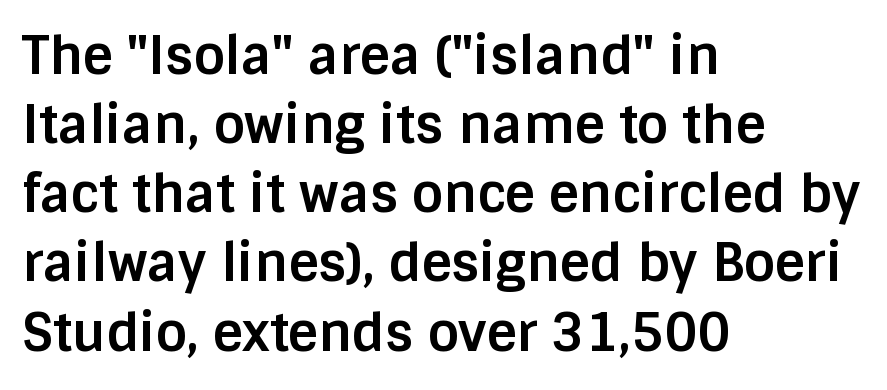
Q: Is the text bold? A: Yes.
Q: Is the text italic (slanted)? A: No, it is upright.
Q: Is the typeface a serif or a sans-serif typeface? A: Sans-serif.
Q: Is the text underlined? A: No.
Q: How is the paragraph aligned? A: Left-aligned.
Q: Is the spacing between letters normal or unusually wide? A: Normal.
Q: Is the spacing between lines tight, normal or loose? A: Normal.
Q: Width (condensed, normal, or wide)? A: Normal.
Q: Stroke contrast? A: Low.
Q: x-height? A: Large.
Q: Monospaced? A: No.
